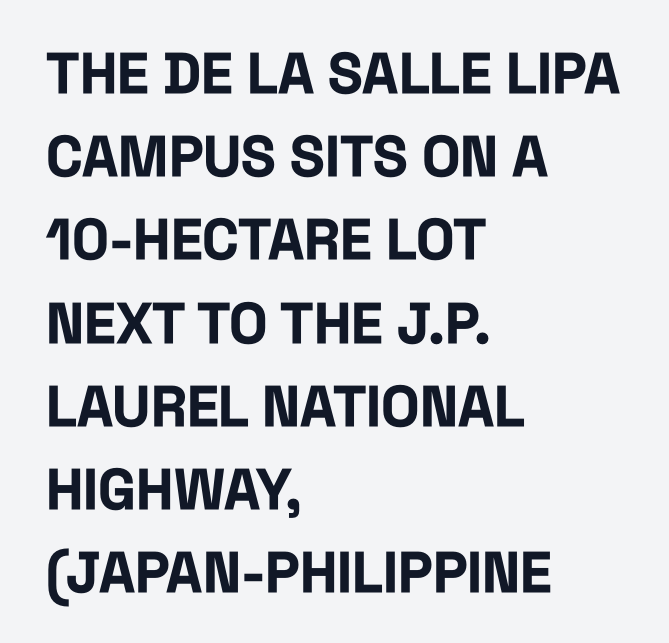
Every stem runs plumb, perpendicular to the baseline. Unmarked baselines from the first word to the last. Nothing unusual about the tracking: characters are spaced as the font intends. What kind of face is this? One without serifs — a sans. This block has exactly the height ordinary leading produces.
